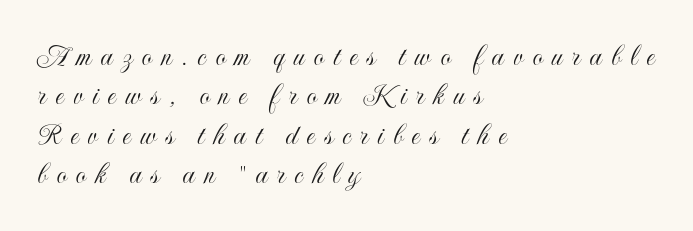
The image shows 32 px condensed type; set left-aligned, line spacing 1.23x, unusually wide letter spacing (+0.29 em), not underlined; a small x-height.
